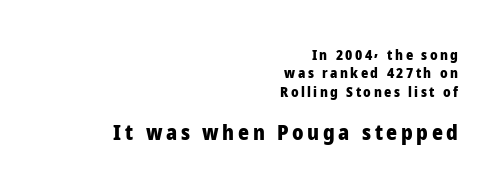
{"italic": "no", "bold": "yes", "underline": "no", "align": "right", "line_spacing": "normal", "line_spacing_ratio": 1.31, "larger_block": "second", "size_ratio": 1.5, "glyph_px": 21}
